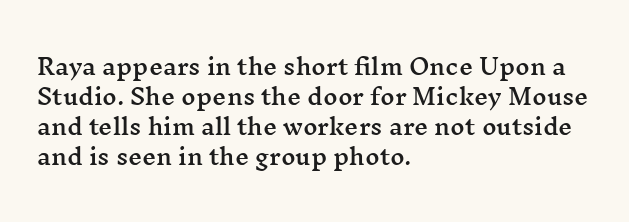
Decoration check: the copy has no underline. A roman cut, with each character standing at attention. The line-height multiplier appears to be the usual default. In CSS terms this would be text-align: left. Words appear dense and cohesive because spacing is normal.
